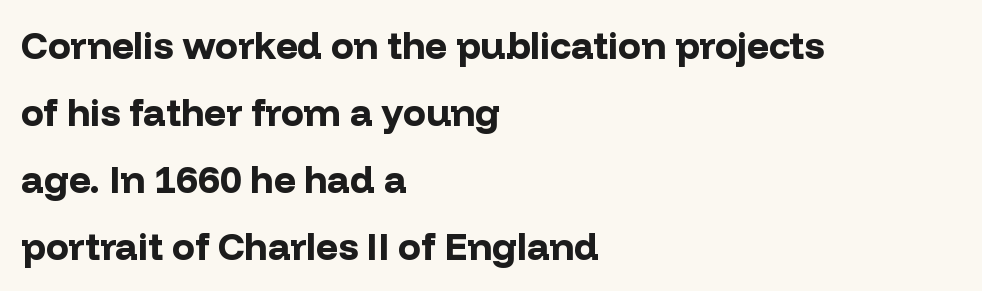
This sample has the flowing, uneven cadence of proportional lettering. This sample is left-justified, so line endings fall wherever the words run out. The type sits square on the baseline with zero lean. Heft: maximum for text — a bold. Note: no serifs on the glyphs. Nobody touched the tracking dial on this one.
